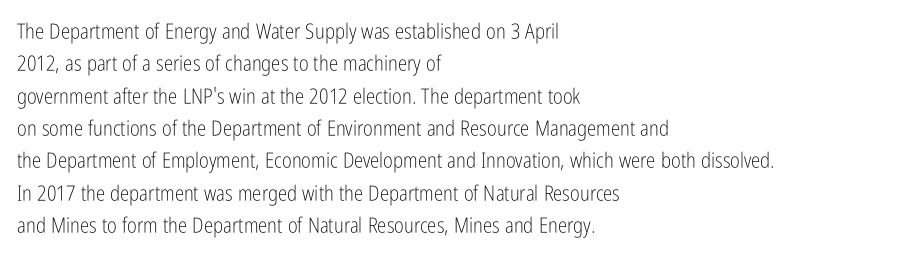
Q: Is the text bold? A: No.
Q: Is the text italic (slanted)? A: No, it is upright.
Q: Is the text underlined? A: No.
Q: How is the paragraph aligned? A: Left-aligned.
Q: Is the spacing between letters normal or unusually wide? A: Normal.
Q: Is the spacing between lines tight, normal or loose? A: Normal.
